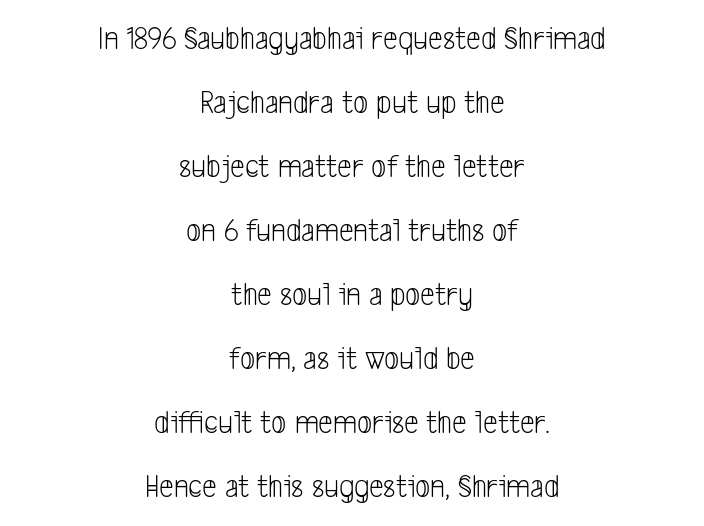
Q: Is the text bold? A: No.
Q: Is the typeface a serif or a sans-serif typeface? A: Sans-serif.
Q: Is the text underlined? A: No.
Q: How is the paragraph aligned? A: Centered.
Q: Is the spacing between letters normal or unusually wide? A: Normal.
Q: Is the spacing between lines tight, normal or loose? A: Loose.
Q: Width (condensed, normal, or wide)? A: Condensed.
Q: Stroke contrast? A: Low.
Q: x-height? A: Medium.
Q: Monospaced? A: No.
